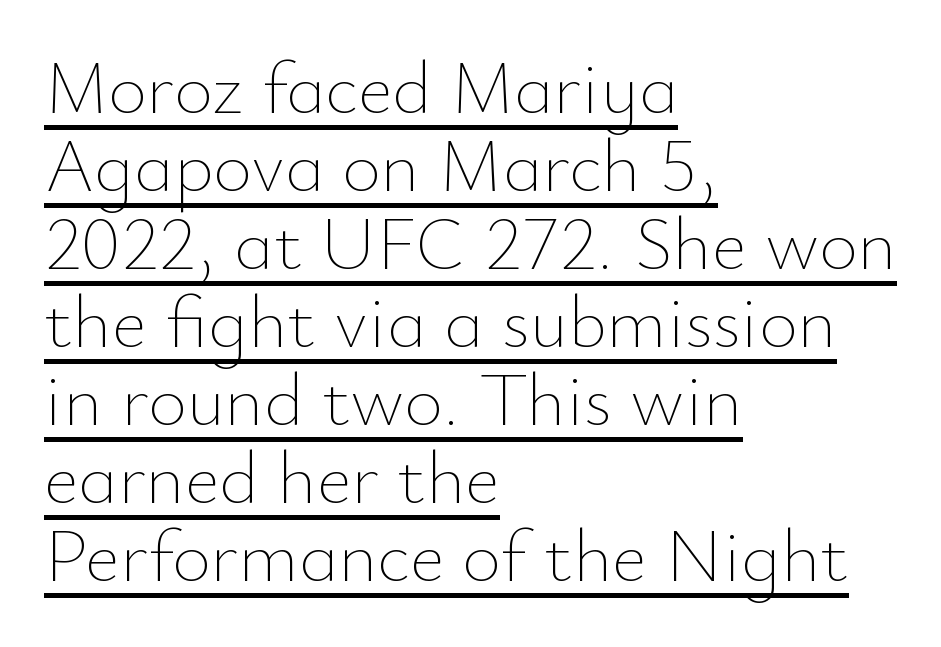
The image shows 75 px thin type, upright; set left-aligned, tight line spacing (1.04x), normal letter spacing, underlined; low stroke contrast and a small x-height.
